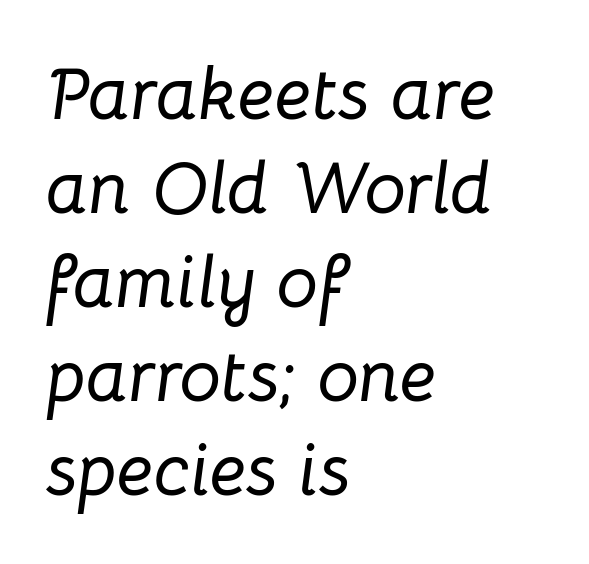
{"italic": "yes", "lean": "right", "slant_degrees": 8, "width": "normal", "stroke_contrast": "low", "x_height": "medium", "monospaced": "no", "underline": "no", "align": "left", "line_spacing": "normal", "line_spacing_ratio": 1.27, "letter_spacing": "normal", "letter_spacing_em": 0.0, "glyph_px": 74}
